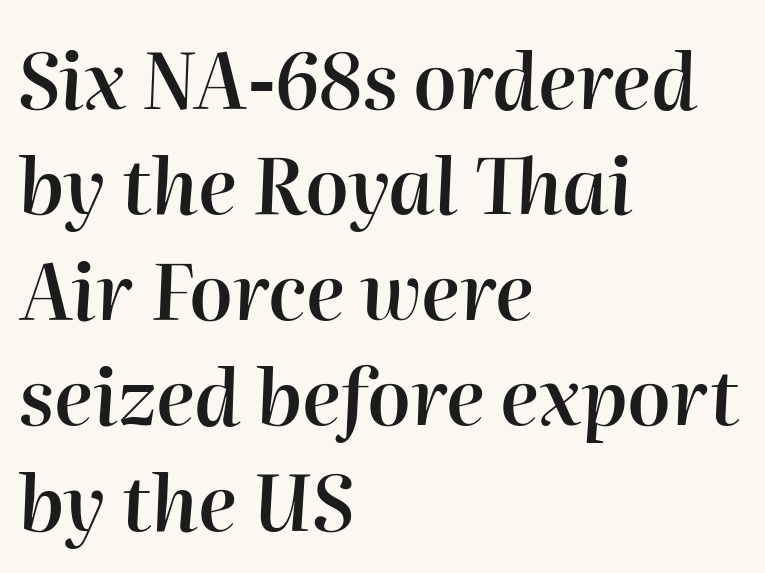
Q: Is the text bold? A: Semi-bold.
Q: Is the text italic (slanted)? A: Yes, it leans right by about 2 degrees.
Q: Is the text underlined? A: No.
Q: How is the paragraph aligned? A: Left-aligned.
Q: Is the spacing between letters normal or unusually wide? A: Normal.
Q: Is the spacing between lines tight, normal or loose? A: Normal.
Q: Width (condensed, normal, or wide)? A: Normal.
Q: Stroke contrast? A: High.
Q: x-height? A: Medium.
Q: Monospaced? A: No.
